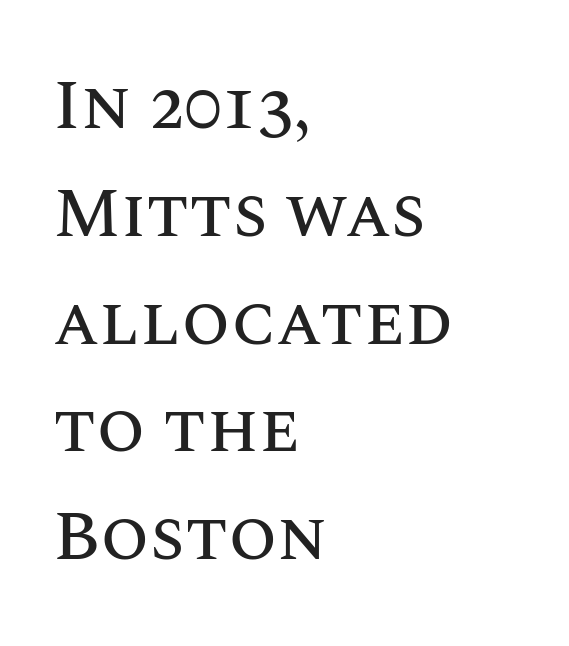
{"italic": "no", "width": "normal", "stroke_contrast": "medium", "x_height": "large", "monospaced": "no", "underline": "no", "align": "left", "line_spacing": "normal", "line_spacing_ratio": 1.54, "letter_spacing": "normal", "letter_spacing_em": 0.0, "glyph_px": 70}
